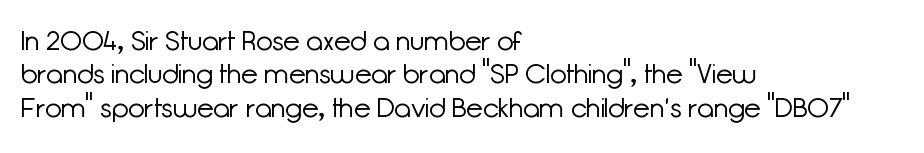
{"italic": "no", "bold": "no", "underline": "no", "align": "left", "line_spacing_ratio": 1.24, "letter_spacing": "normal", "letter_spacing_em": 0.0, "glyph_px": 27}
